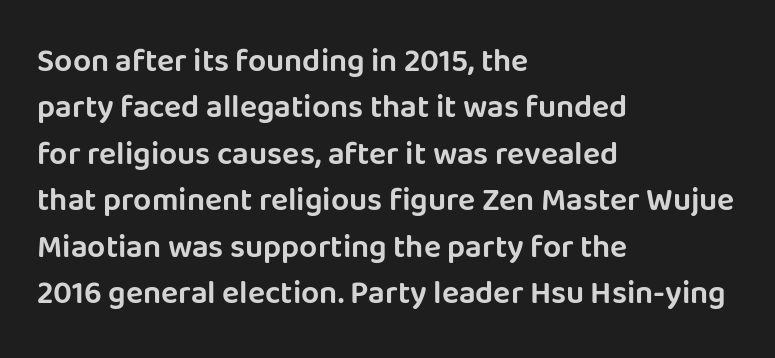
Q: Is the text italic (slanted)? A: No, it is upright.
Q: Is the typeface a serif or a sans-serif typeface? A: Sans-serif.
Q: Is the text underlined? A: No.
Q: How is the paragraph aligned? A: Left-aligned.
Q: Is the spacing between letters normal or unusually wide? A: Normal.
Q: Is the spacing between lines tight, normal or loose? A: Normal.
Q: Width (condensed, normal, or wide)? A: Normal.
Q: Stroke contrast? A: Low.
Q: x-height? A: Large.
Q: Monospaced? A: No.
